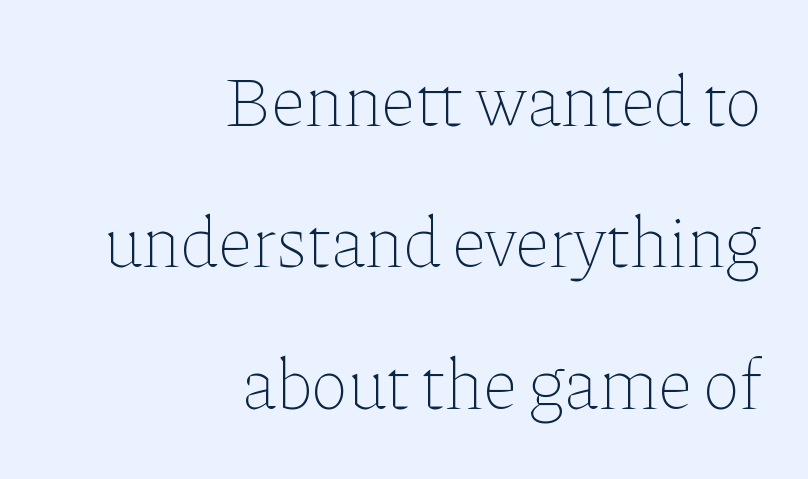
The image shows 71 px thin type, upright; set right-aligned, loose line spacing (1.99x), normal letter spacing, not underlined; low stroke contrast and a medium x-height.
